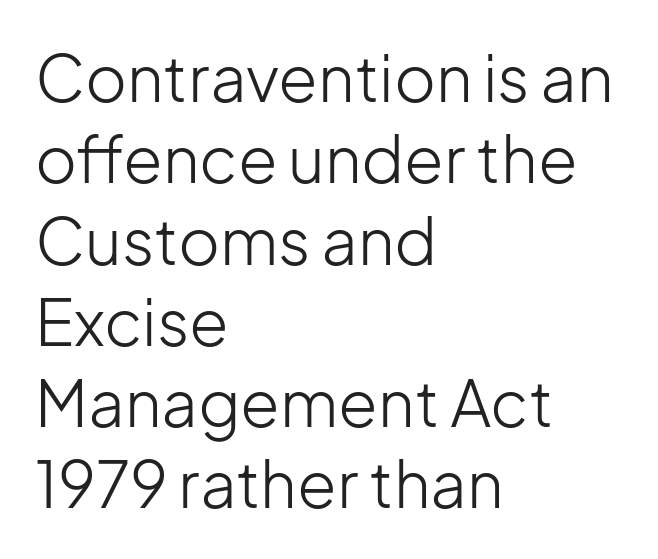
The image shows 64 px light sans-serif type, upright; set left-aligned, normal line spacing (1.27x), normal letter spacing, not underlined; low stroke contrast and a medium x-height.
